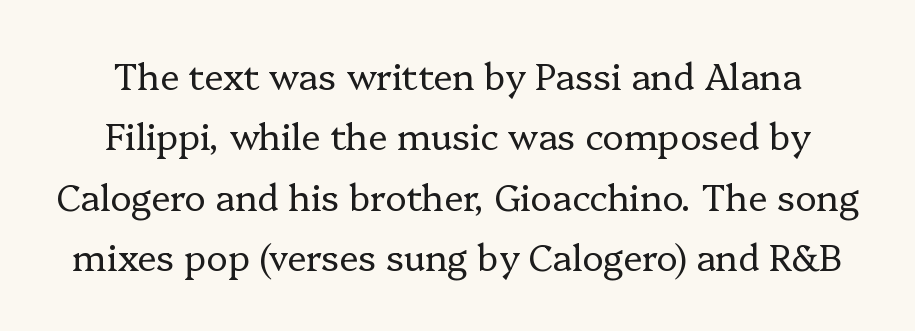
The image shows 36 px regular-weight serif type, upright; set normal line spacing (1.68x), normal letter spacing, not underlined; low stroke contrast and a medium x-height.
